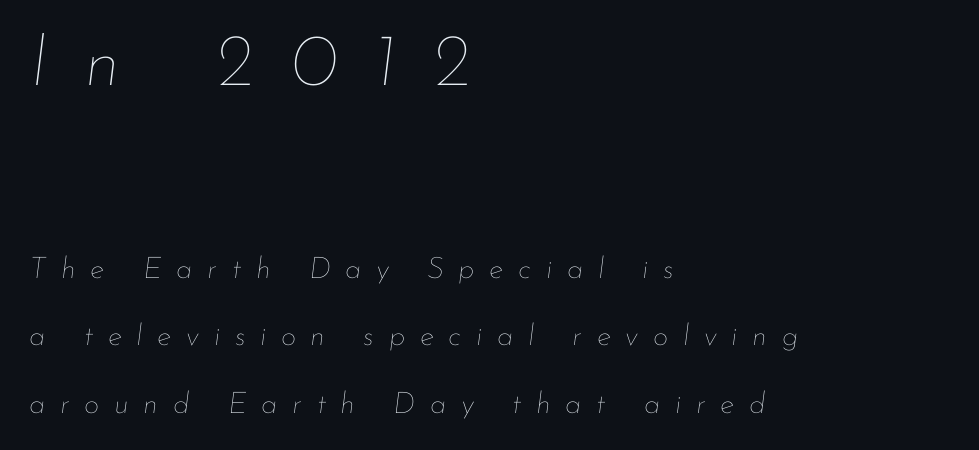
The image shows 74 px thin type, italic (leaning right); set left-aligned, loose line spacing (2.25x), unusually wide letter spacing (+0.49 em), not underlined; the first (top) block is 2.47x larger; low stroke contrast and a small x-height.
